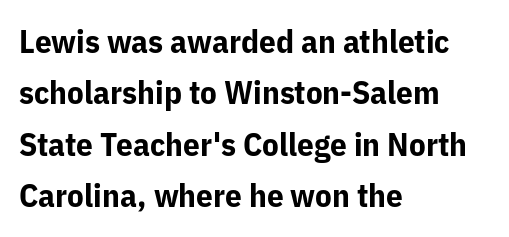
{"serif": "no", "italic": "no", "bold": "yes", "weight": "bold", "width": "normal", "stroke_contrast": "low", "x_height": "medium", "monospaced": "no", "underline": "no", "align": "left", "line_spacing": "normal", "line_spacing_ratio": 1.56, "letter_spacing": "normal", "letter_spacing_em": 0.0, "glyph_px": 33}
